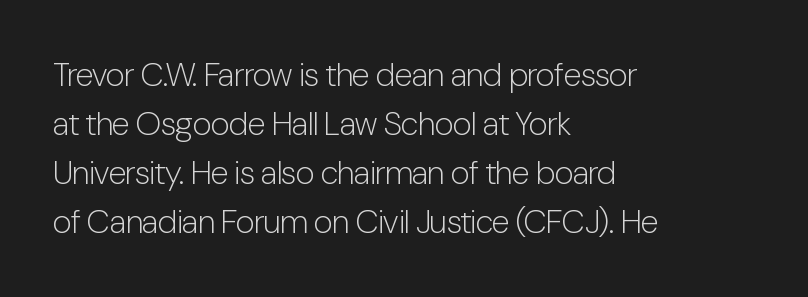
When letters stand straight like this, we call the style roman or upright. A typesetter would call this proportional, since set widths differ per character. Nothing unusual about the tracking: characters are spaced as the font intends. The line-height multiplier appears to be the usual default. Check the space under the baseline: it is left empty. In CSS terms this would be text-align: left.
